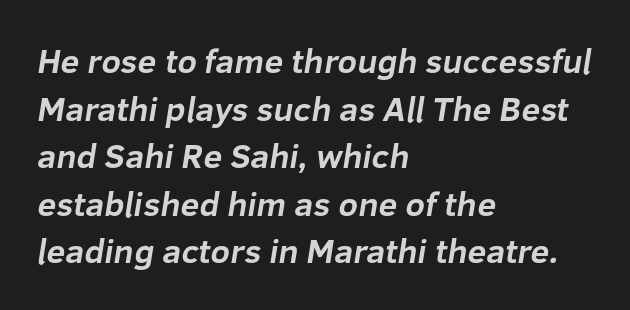
Q: Is the text bold? A: Yes.
Q: Is the typeface a serif or a sans-serif typeface? A: Sans-serif.
Q: Is the text underlined? A: No.
Q: How is the paragraph aligned? A: Left-aligned.
Q: Is the spacing between letters normal or unusually wide? A: Normal.
Q: Is the spacing between lines tight, normal or loose? A: Normal.
Q: Width (condensed, normal, or wide)? A: Normal.
Q: Stroke contrast? A: Low.
Q: x-height? A: Medium.
Q: Monospaced? A: No.
